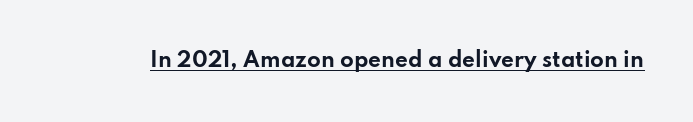
Q: Is the text bold? A: Yes.
Q: Is the text italic (slanted)? A: No, it is upright.
Q: Is the text underlined? A: Yes.
Q: Is the spacing between letters normal or unusually wide? A: Normal.
